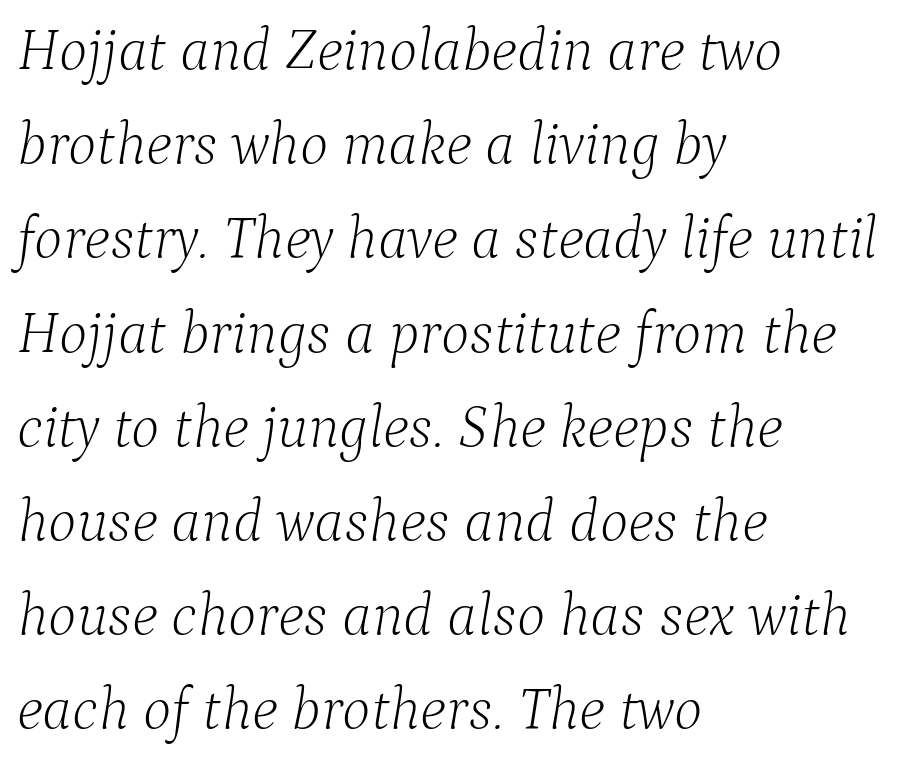
{"serif": "yes", "italic": "yes", "lean": "right", "slant_degrees": 9, "bold": "no", "weight": "light", "width": "normal", "stroke_contrast": "low", "x_height": "medium", "monospaced": "no", "underline": "no", "align": "left", "line_spacing": "normal", "line_spacing_ratio": 1.57, "letter_spacing": "normal", "letter_spacing_em": 0.0, "glyph_px": 60}
